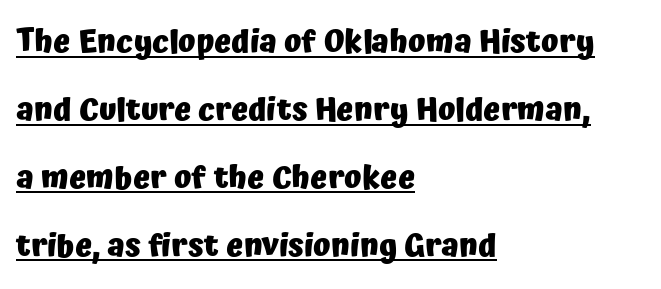
The image shows 32 px heavy sans-serif type, upright; set left-aligned, loose line spacing (2.12x), normal letter spacing, underlined; low stroke contrast and a medium x-height.
